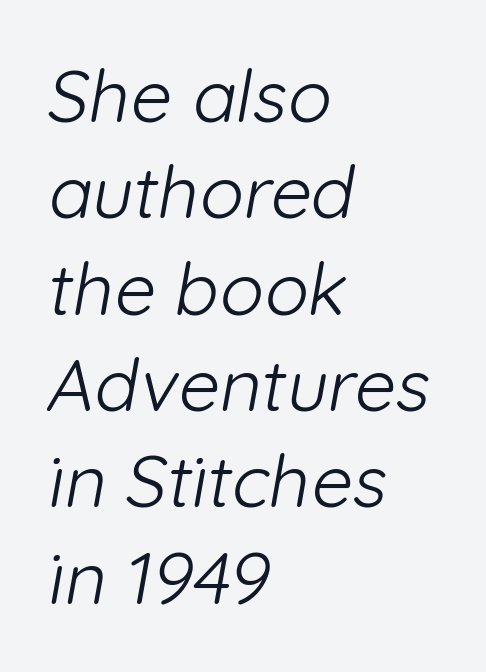
The passage shown is typeset with a sans-serif family. The typeface has the unassuming heft of standard copy or less. The tracking reads as untouched default to a designer's eye. Beneath every word, the page is bare.
